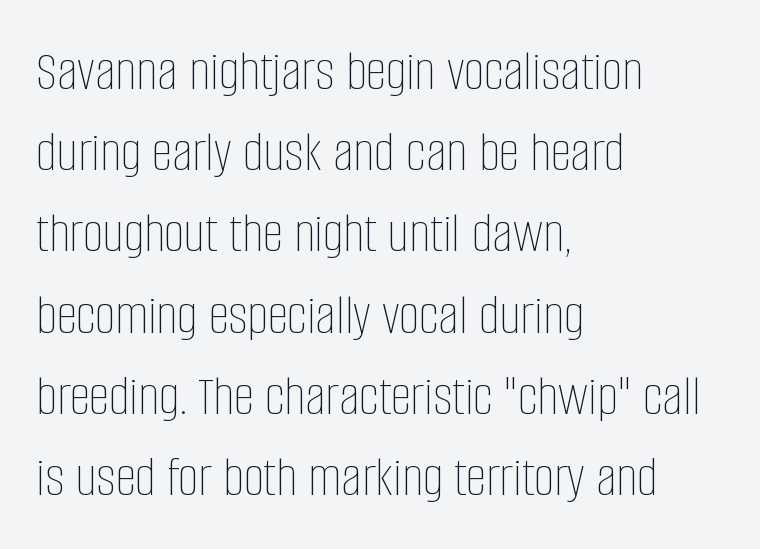
The image shows 58 px thin, condensed type, upright; set left-aligned, normal line spacing (1.4x), normal letter spacing, not underlined; low stroke contrast and a large x-height.
